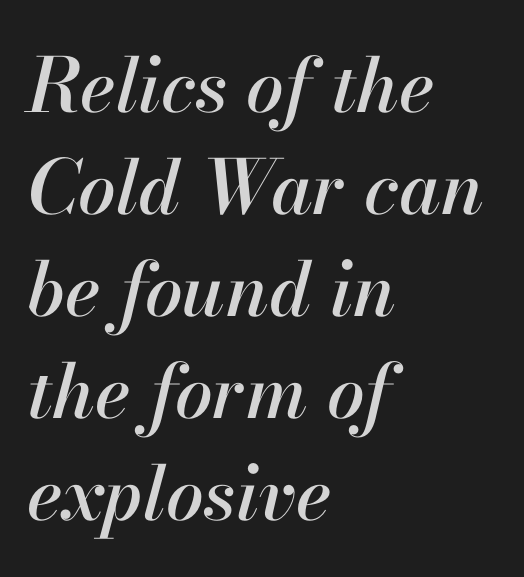
{"italic": "yes", "lean": "right", "slant_degrees": 13, "width": "normal", "stroke_contrast": "high", "x_height": "small", "monospaced": "no", "underline": "no", "align": "left", "line_spacing": "normal", "line_spacing_ratio": 1.36, "letter_spacing": "normal", "letter_spacing_em": 0.0, "glyph_px": 75}
